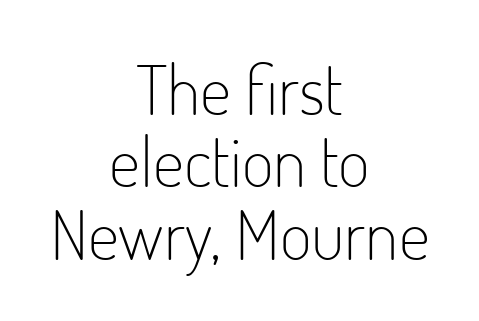
Q: Is the text bold? A: No.
Q: Is the text italic (slanted)? A: No, it is upright.
Q: Is the typeface a serif or a sans-serif typeface? A: Sans-serif.
Q: Is the text underlined? A: No.
Q: How is the paragraph aligned? A: Centered.
Q: Is the spacing between letters normal or unusually wide? A: Normal.
Q: Is the spacing between lines tight, normal or loose? A: Tight.
Q: Width (condensed, normal, or wide)? A: Condensed.
Q: Stroke contrast? A: Low.
Q: x-height? A: Small.
Q: Monospaced? A: No.
